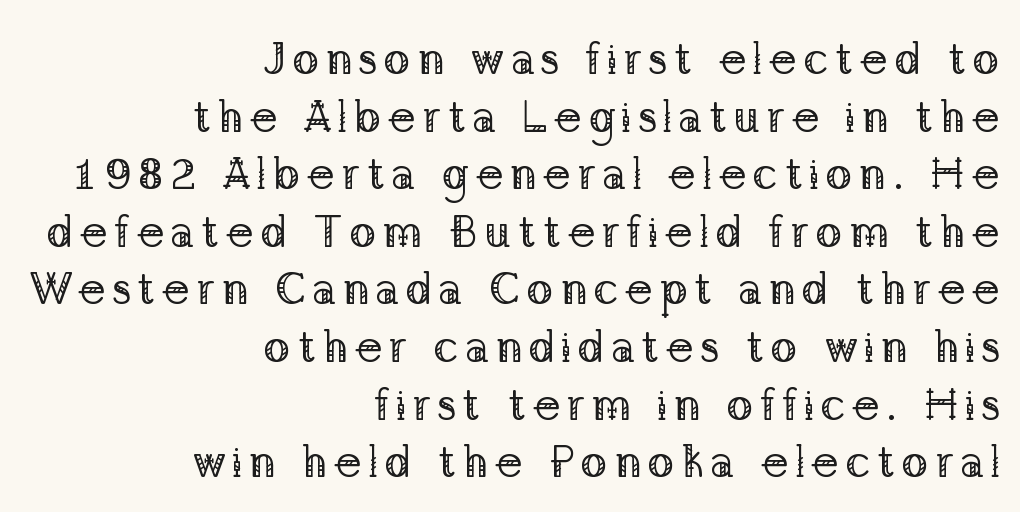
Q: Is the text bold? A: No.
Q: Is the text italic (slanted)? A: No, it is upright.
Q: Is the typeface a serif or a sans-serif typeface? A: Serif.
Q: Is the text underlined? A: No.
Q: How is the paragraph aligned? A: Right-aligned.
Q: Is the spacing between lines tight, normal or loose? A: Normal.
Q: Width (condensed, normal, or wide)? A: Normal.
Q: Stroke contrast? A: Low.
Q: x-height? A: Medium.
Q: Monospaced? A: No.
